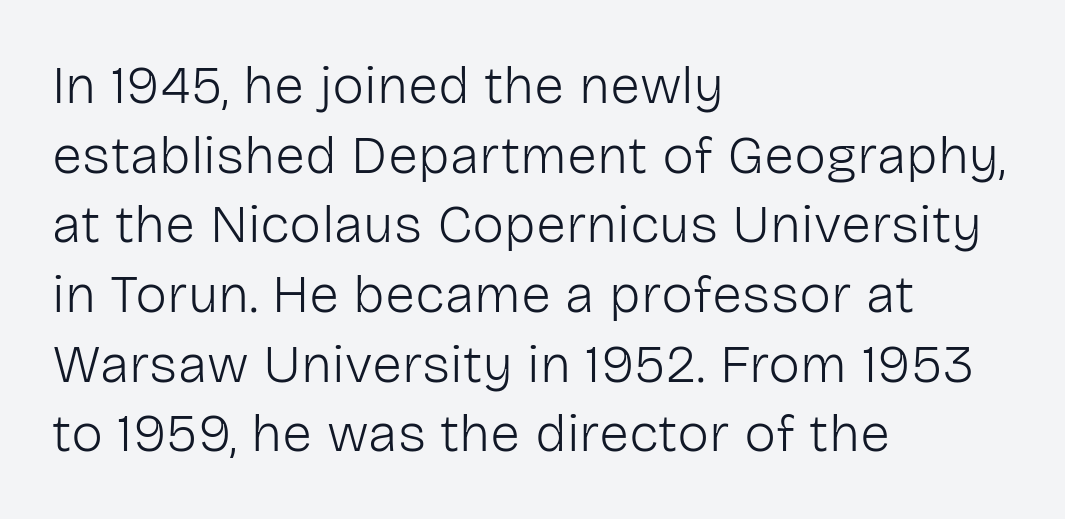
The image shows 54 px light sans-serif type, upright; set left-aligned, normal line spacing (1.29x), normal letter spacing, not underlined; low stroke contrast and a medium x-height.
